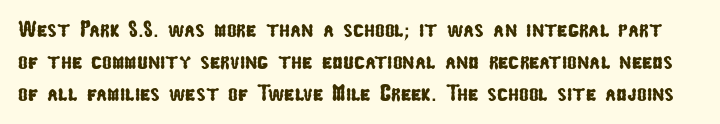
Q: Is the text underlined? A: No.
Q: Is the spacing between letters normal or unusually wide? A: Normal.
Q: Is the spacing between lines tight, normal or loose? A: Normal.
